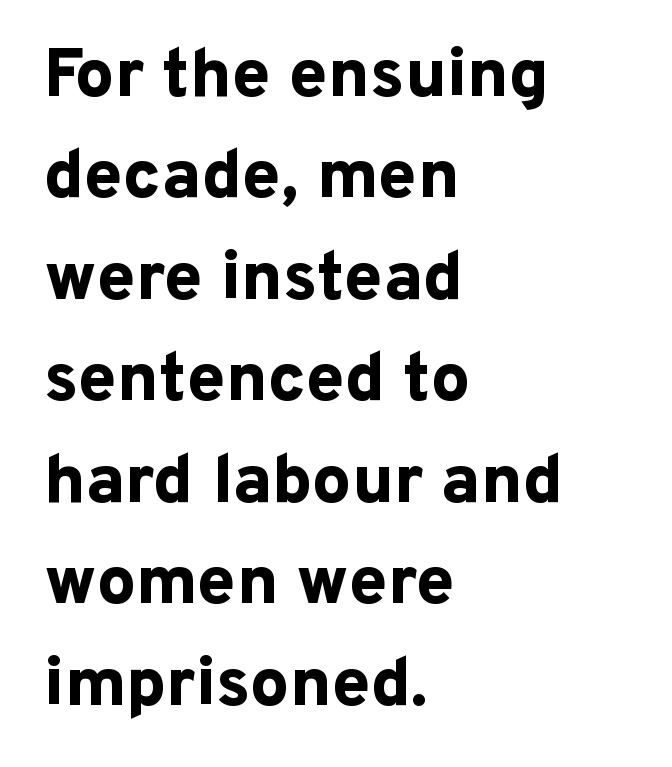
The image shows 69 px bold sans-serif type, upright; set left-aligned, normal line spacing (1.47x), normal letter spacing, not underlined; low stroke contrast and a medium x-height.
